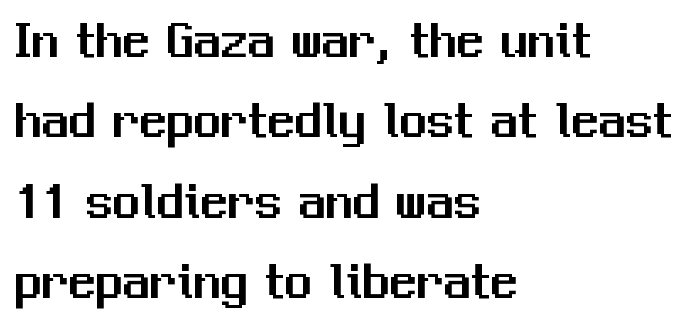
The type sits square on the baseline with zero lean. This sample keeps an unexceptional amount of space between lines. Each letter keeps its own natural width here, so spacing adapts to shape. The passage shown is typeset with a sans-serif family. The glyphs are unaccompanied by any horizontal stroke below them.
